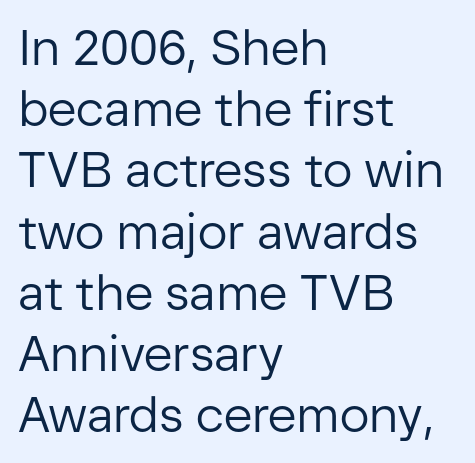
{"serif": "no", "italic": "no", "bold": "no", "weight": "regular", "width": "normal", "stroke_contrast": "low", "x_height": "medium", "monospaced": "no", "underline": "no", "align": "left", "line_spacing": "normal", "line_spacing_ratio": 1.25, "letter_spacing": "normal", "letter_spacing_em": 0.0, "glyph_px": 49}
